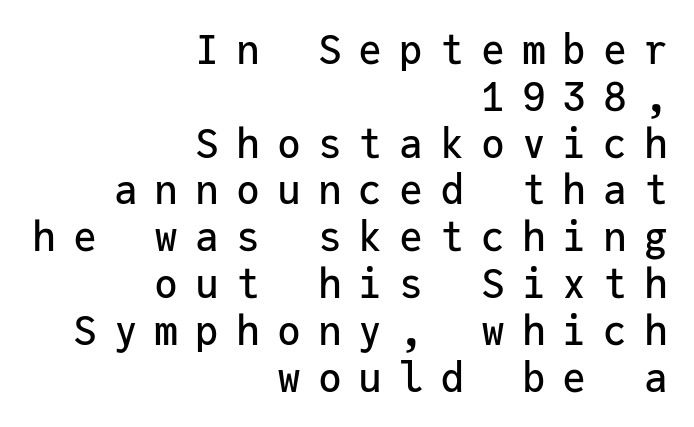
This sample uses expanded letter spacing, leaving extra air between glyphs. Where is the straight margin? On the right. The foot of each line stays bare and open. The face used here is monospaced, like something from a code editor. The font family rendered here belongs to the sans-serif group. Vertical strokes here are truly vertical.
